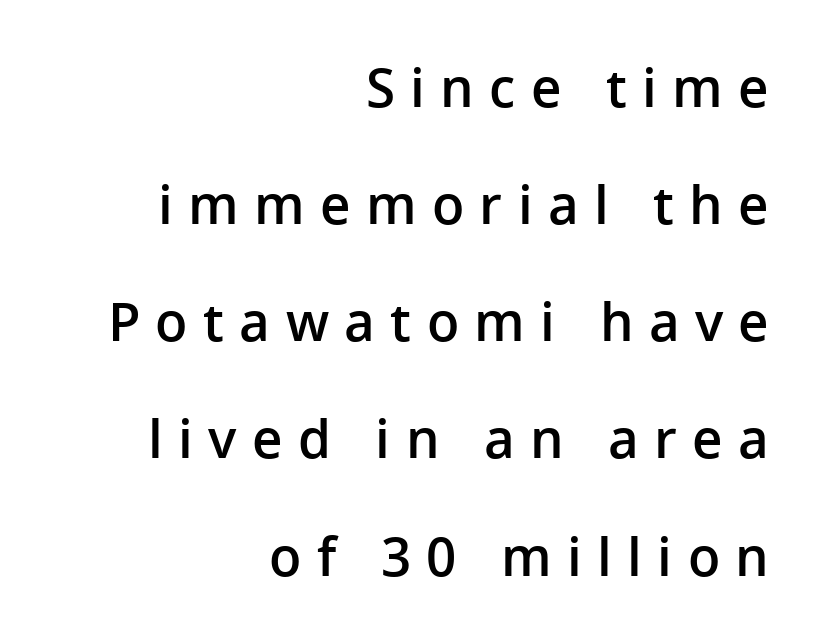
Layout note: lines flush right. Whoever set this chose breathing room over compactness in the vertical rhythm. The designer went with a sans here, leaving each stem footless. Underlining? Definitely not there. A somewhat darkened texture: the type is semibold rather than bold. Notice how the stems are strictly vertical — no italics here.
